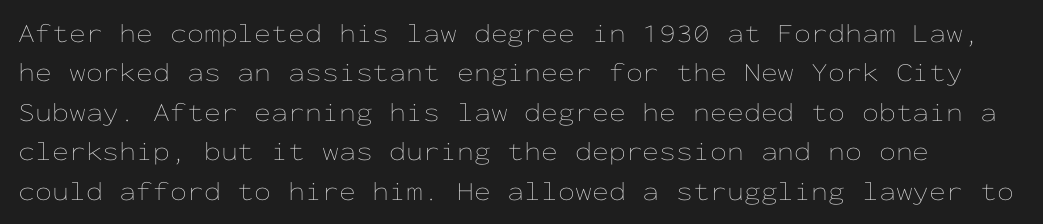
The image shows 27 px text type, upright; set normal line spacing (1.46x), normal letter spacing, not underlined.
